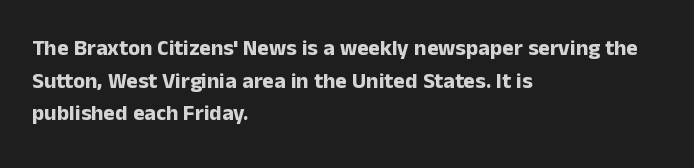
{"italic": "no", "bold": "yes", "underline": "no", "align": "left", "line_spacing": "normal", "line_spacing_ratio": 1.48, "letter_spacing": "normal", "letter_spacing_em": 0.0, "glyph_px": 22}
